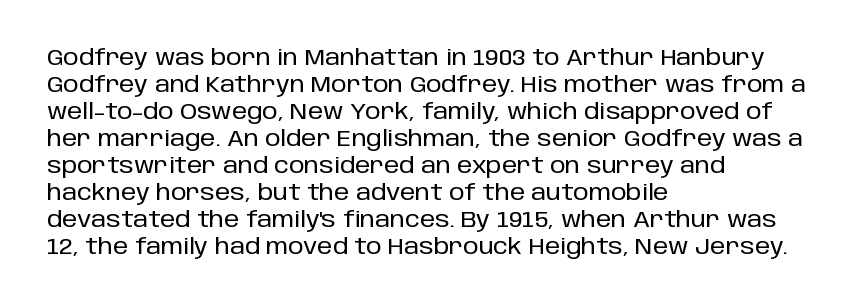
The horizontal fit of the characters is conventional and even. The typesetter chose a ragged-right arrangement here. Upright lettering throughout. The specimen omits any rule beneath the text block's lines.
